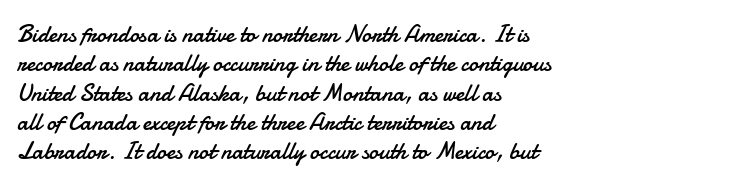
Q: Is the text bold? A: No.
Q: Is the text italic (slanted)? A: Yes.
Q: Is the text underlined? A: No.
Q: How is the paragraph aligned? A: Left-aligned.
Q: Is the spacing between letters normal or unusually wide? A: Normal.
